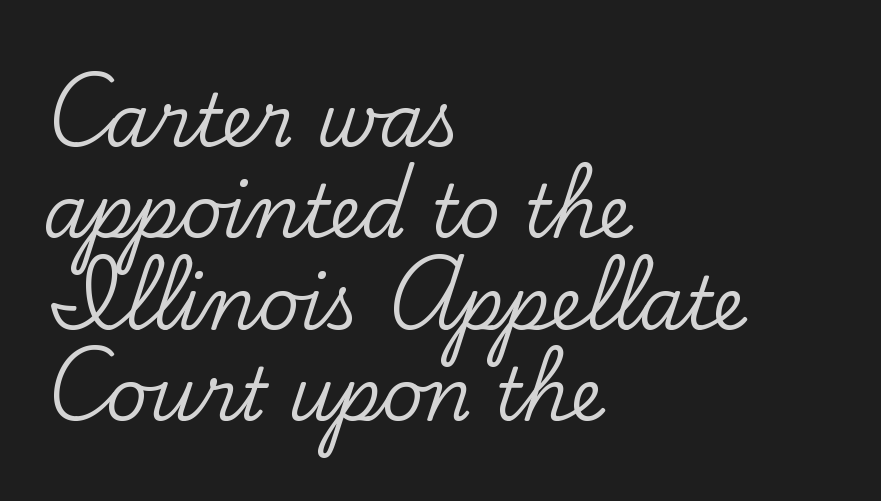
Q: Is the text italic (slanted)? A: Yes.
Q: Is the typeface a serif or a sans-serif typeface? A: Serif.
Q: Is the text underlined? A: No.
Q: How is the paragraph aligned? A: Left-aligned.
Q: Is the spacing between letters normal or unusually wide? A: Normal.
Q: Is the spacing between lines tight, normal or loose? A: Normal.
Q: Width (condensed, normal, or wide)? A: Normal.
Q: Stroke contrast? A: Low.
Q: x-height? A: Small.
Q: Monospaced? A: No.
